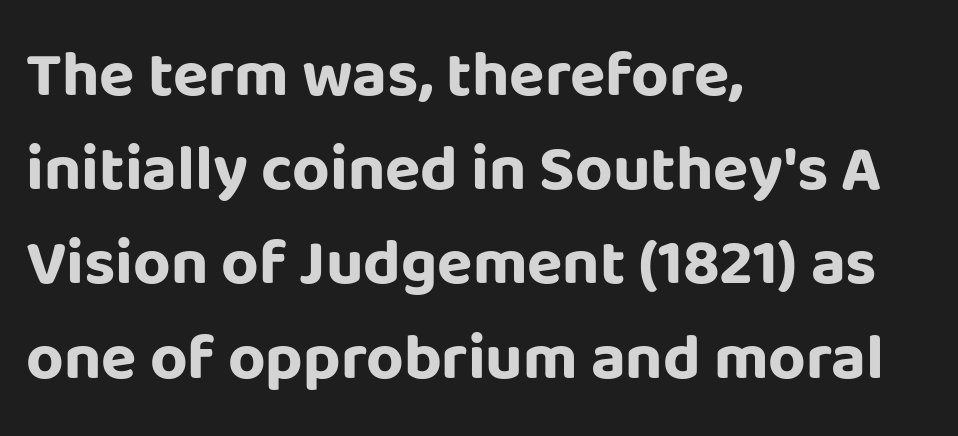
{"serif": "no", "italic": "no", "bold": "yes", "weight": "bold", "width": "normal", "stroke_contrast": "low", "x_height": "large", "monospaced": "no", "underline": "no", "align": "left", "line_spacing": "normal", "line_spacing_ratio": 1.45, "letter_spacing": "normal", "letter_spacing_em": 0.0, "glyph_px": 65}
